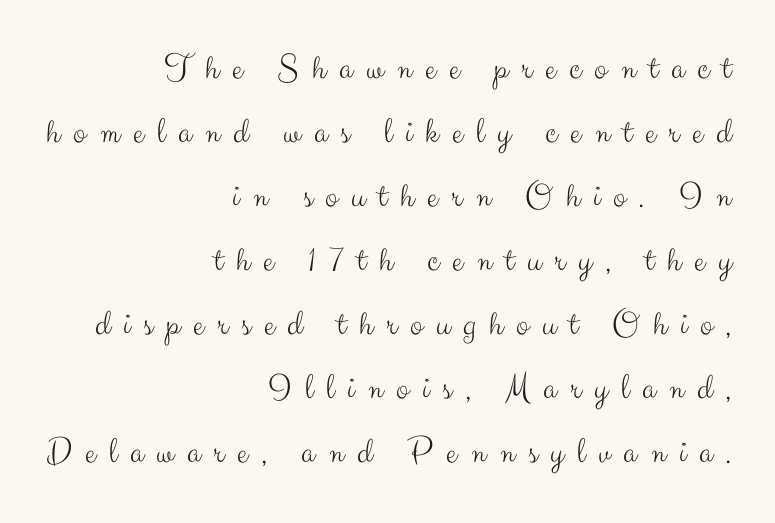
Words appear elongated and porous because spacing is wide. You can tell from the bare stems that sans-serif type was used. This is not heavy type; no bold has been used. Notice how the passage keeps a crisp vertical edge on the right only. The space directly below the letters is spotless.
